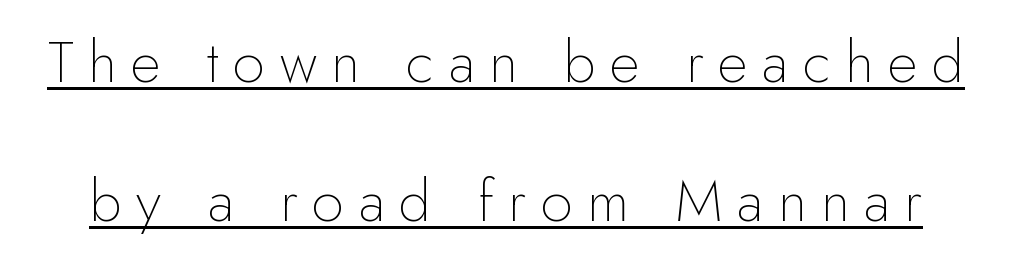
The image shows 58 px thin sans-serif type, upright; set loose line spacing (2.39x), unusually wide letter spacing (+0.25 em), underlined; low stroke contrast and a small x-height.
